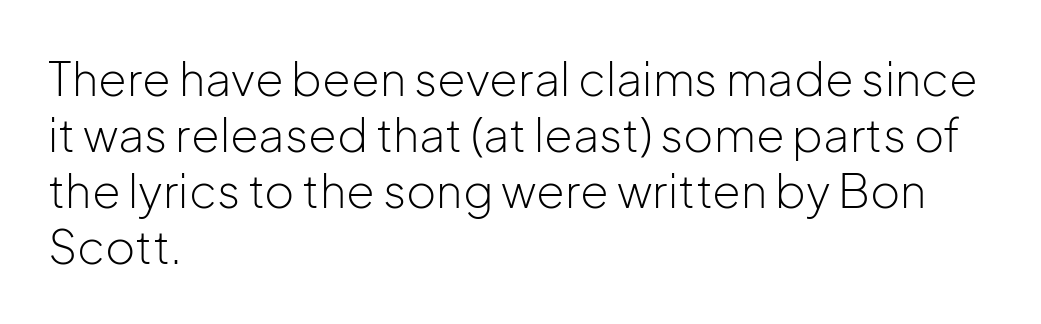
The image shows 46 px light sans-serif type, upright; set left-aligned, line spacing 1.22x, normal letter spacing, not underlined; low stroke contrast and a medium x-height.
